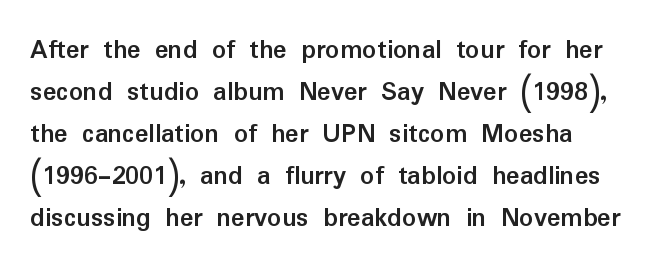
Q: Is the text bold? A: Yes.
Q: Is the text italic (slanted)? A: No, it is upright.
Q: Is the typeface a serif or a sans-serif typeface? A: Sans-serif.
Q: Is the text underlined? A: No.
Q: How is the paragraph aligned? A: Left-aligned.
Q: Is the spacing between letters normal or unusually wide? A: Normal.
Q: Is the spacing between lines tight, normal or loose? A: Normal.
Q: Width (condensed, normal, or wide)? A: Normal.
Q: Stroke contrast? A: Low.
Q: x-height? A: Medium.
Q: Monospaced? A: No.
